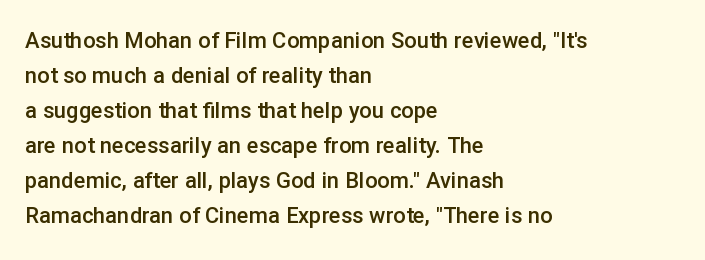
{"italic": "no", "bold": "semi", "underline": "no", "align": "left", "line_spacing": "normal", "line_spacing_ratio": 1.59, "letter_spacing": "normal", "letter_spacing_em": 0.0, "glyph_px": 22}
